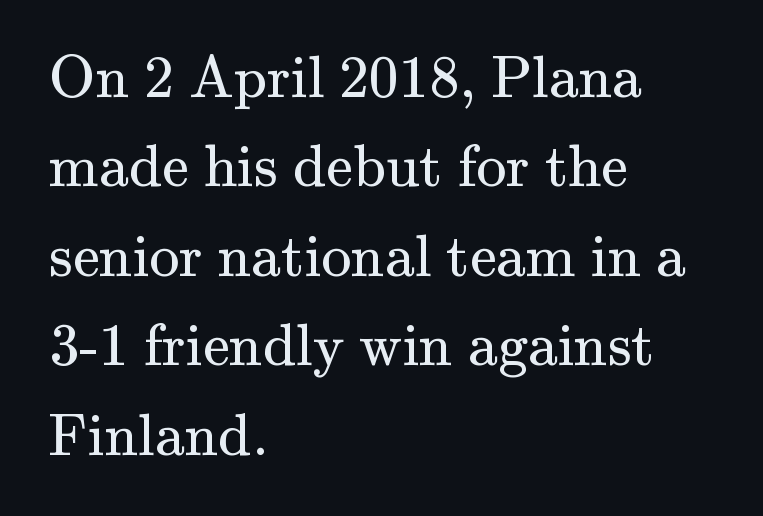
The string is rendered with underlining switched off. Stems and bowls with no extra thickness — not bold. All the whitespace from short lines collects on the right. The letters stand upright; this is a roman face.
